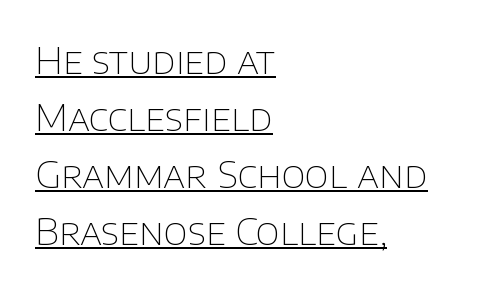
Q: Is the text bold? A: No.
Q: Is the text italic (slanted)? A: No, it is upright.
Q: Is the typeface a serif or a sans-serif typeface? A: Sans-serif.
Q: Is the text underlined? A: Yes.
Q: How is the paragraph aligned? A: Left-aligned.
Q: Is the spacing between letters normal or unusually wide? A: Normal.
Q: Is the spacing between lines tight, normal or loose? A: Normal.
Q: Width (condensed, normal, or wide)? A: Normal.
Q: Stroke contrast? A: Low.
Q: x-height? A: Large.
Q: Monospaced? A: No.
